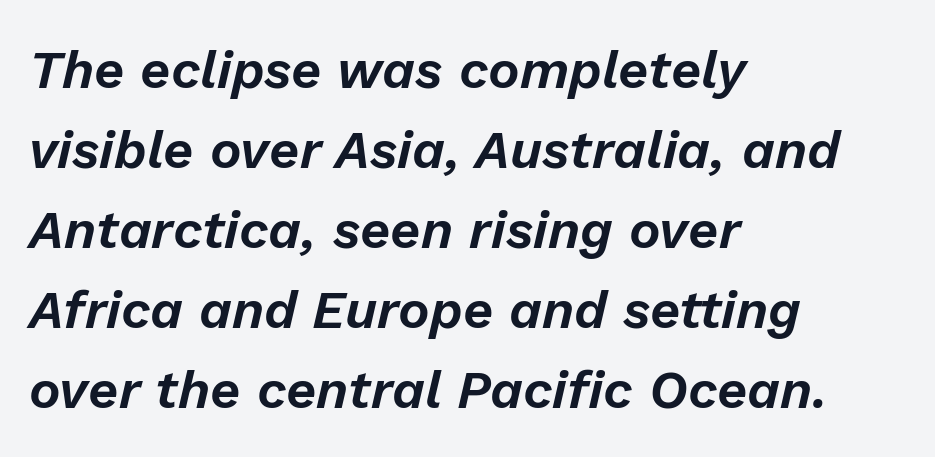
{"italic": "yes", "lean": "right", "slant_degrees": 13, "width": "normal", "stroke_contrast": "low", "x_height": "medium", "monospaced": "no", "underline": "no", "align": "left", "line_spacing": "normal", "line_spacing_ratio": 1.51, "letter_spacing": "normal", "letter_spacing_em": 0.0, "glyph_px": 53}
